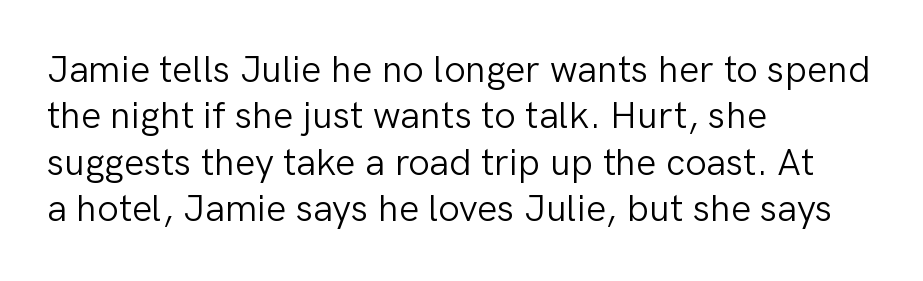
The image shows 38 px light sans-serif type, upright; set left-aligned, line spacing 1.22x, normal letter spacing, not underlined; low stroke contrast and a medium x-height.
